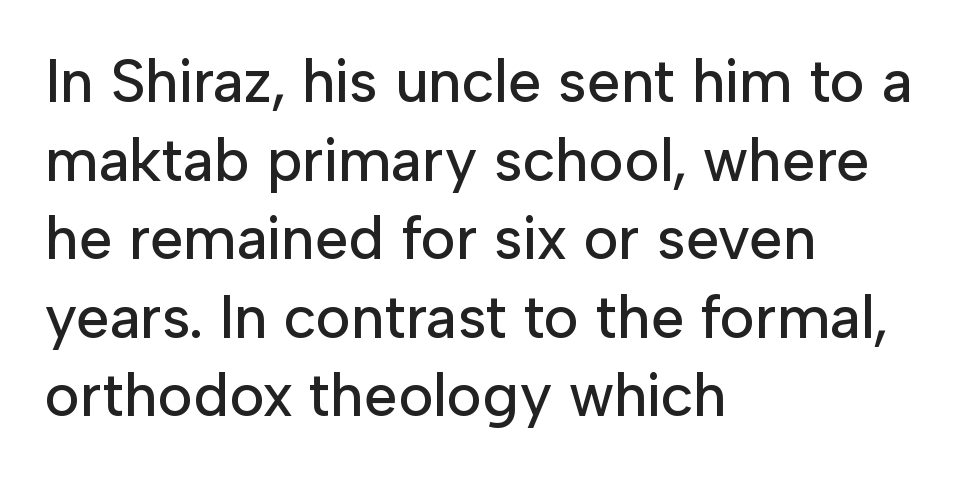
The lines in this sample share a left origin and differ only in where they stop. The font family rendered here belongs to the sans-serif group. The lettering holds an erect, upright posture throughout. Line spacing here is normal.
